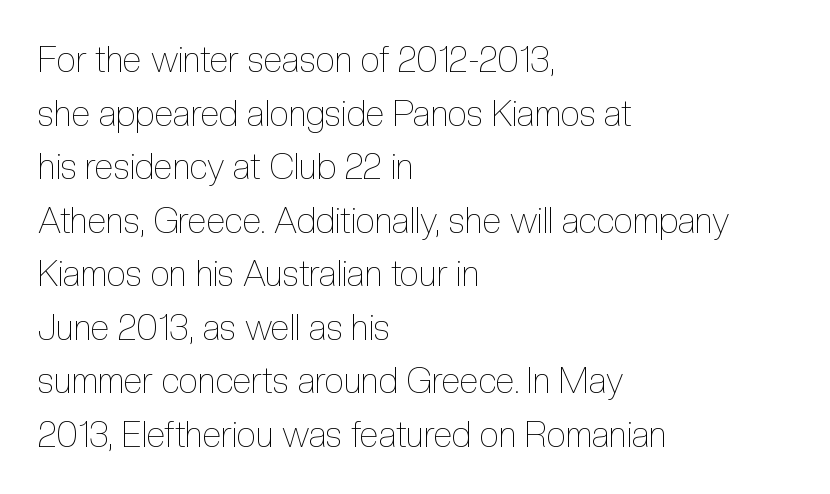
Q: Is the text bold? A: No.
Q: Is the text italic (slanted)? A: No, it is upright.
Q: Is the text underlined? A: No.
Q: How is the paragraph aligned? A: Left-aligned.
Q: Is the spacing between letters normal or unusually wide? A: Normal.
Q: Is the spacing between lines tight, normal or loose? A: Normal.
Q: Width (condensed, normal, or wide)? A: Condensed.
Q: x-height? A: Medium.
Q: Monospaced? A: No.
